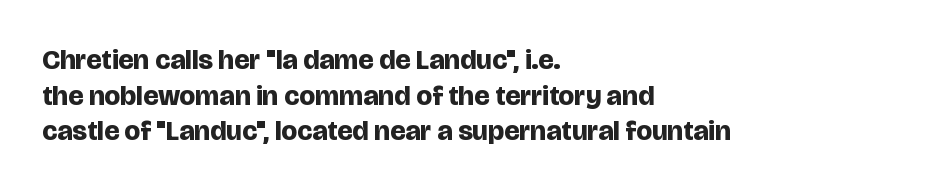
The image shows 28 px bold sans-serif type, upright; set left-aligned, normal line spacing (1.27x), normal letter spacing, not underlined; low stroke contrast and a large x-height.
